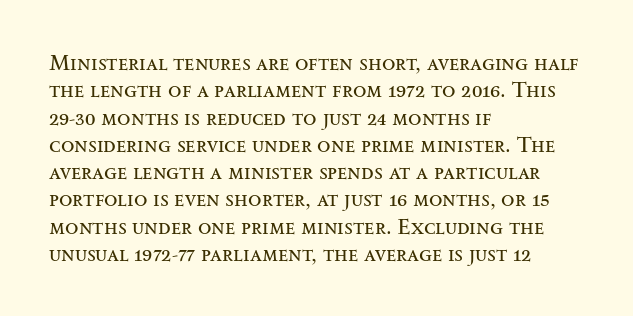
The image shows 22 px text type, upright; set left-aligned, line spacing 1.24x, normal letter spacing, not underlined.
